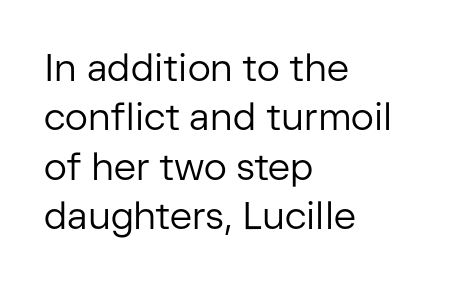
The image shows 38 px regular-weight sans-serif type, upright; set left-aligned, normal line spacing (1.3x), normal letter spacing, not underlined; low stroke contrast and a medium x-height.
